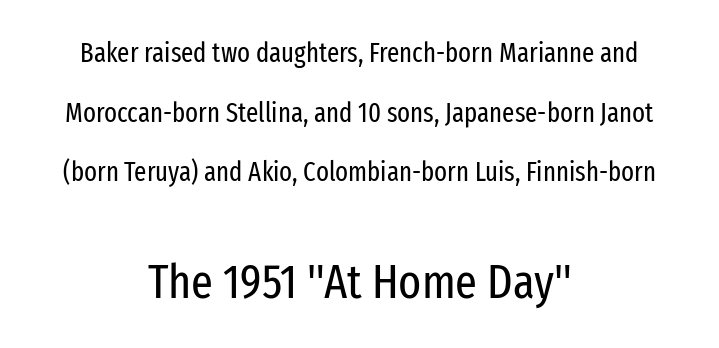
The image shows 48 px regular-weight, condensed sans-serif type, upright; set centered, loose line spacing (2.21x), normal letter spacing, not underlined; the second (bottom) block is 1.78x larger; low stroke contrast and a medium x-height.
